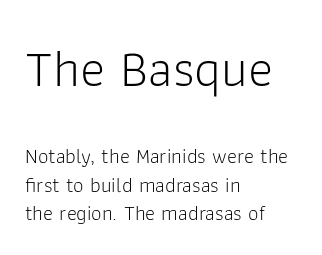
Of the two passages, the one on top uses the larger point size. The paragraph shown leans on its left margin. Counters stay open thanks to moderate or lighter strokes. Reading down the column, the eye jumps a familiar distance to each next line. Words appear dense and cohesive because spacing is normal. The glyphs are unaccompanied by any horizontal stroke below them.
